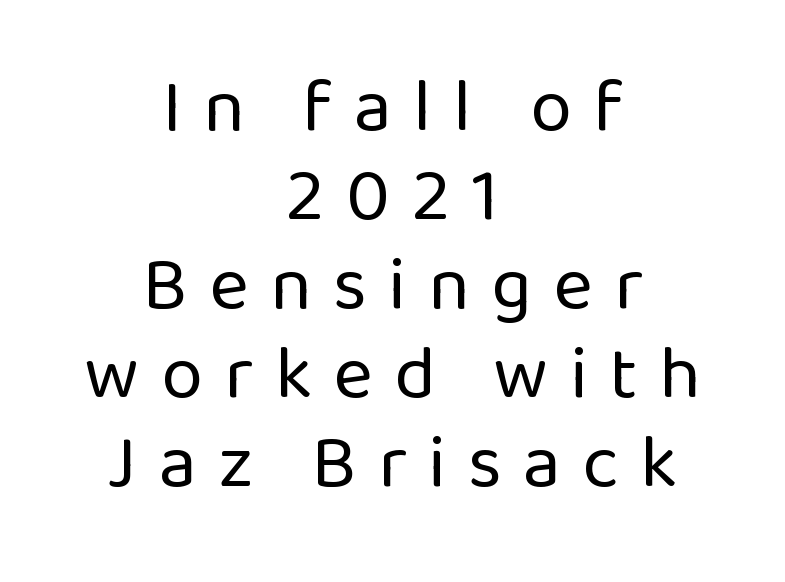
Q: Is the text bold? A: No.
Q: Is the text italic (slanted)? A: No, it is upright.
Q: Is the typeface a serif or a sans-serif typeface? A: Sans-serif.
Q: Is the text underlined? A: No.
Q: How is the paragraph aligned? A: Centered.
Q: Is the spacing between letters normal or unusually wide? A: Unusually wide.
Q: Width (condensed, normal, or wide)? A: Normal.
Q: Stroke contrast? A: Low.
Q: x-height? A: Medium.
Q: Monospaced? A: No.
